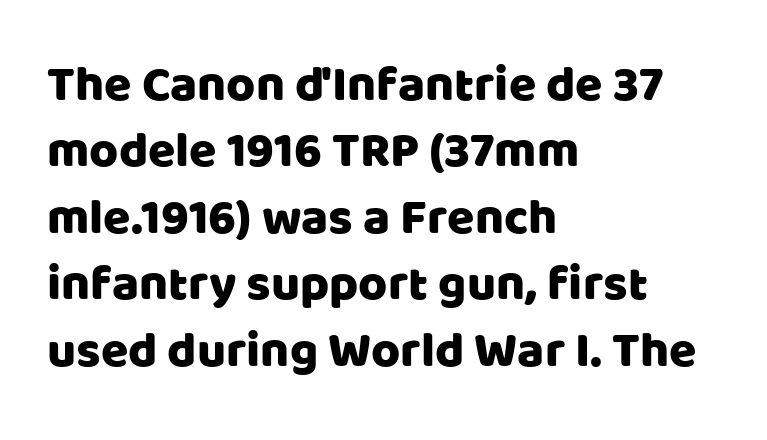
{"serif": "no", "italic": "no", "width": "normal", "stroke_contrast": "low", "x_height": "large", "monospaced": "no", "underline": "no", "align": "left", "line_spacing": "normal", "line_spacing_ratio": 1.33, "letter_spacing": "normal", "letter_spacing_em": 0.0, "glyph_px": 50}
